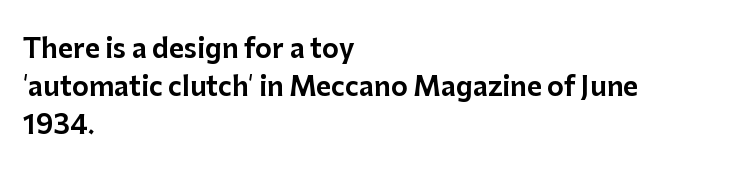
The image shows 26 px text type, upright; set left-aligned, normal line spacing (1.47x), normal letter spacing, not underlined.
